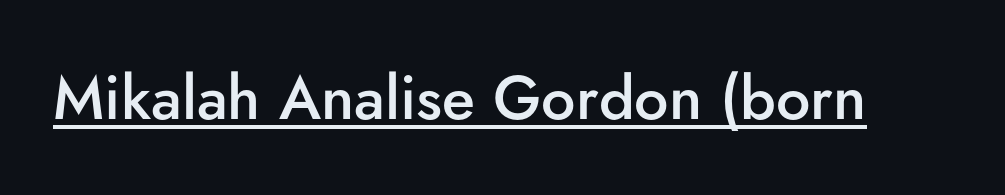
The image shows 61 px semibold sans-serif type, upright; set normal letter spacing, underlined; low stroke contrast and a small x-height.
